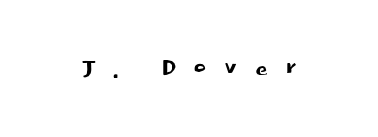
{"serif": "no", "italic": "no", "width": "normal", "stroke_contrast": "low", "x_height": "large", "monospaced": "no", "underline": "no", "letter_spacing": "wide", "letter_spacing_em": 0.5, "glyph_px": 32}
